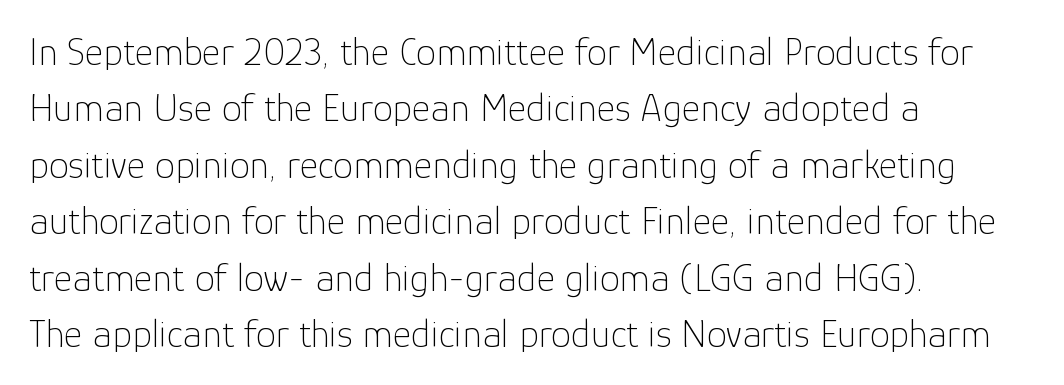
The image shows 40 px thin sans-serif type, upright; set left-aligned, normal line spacing (1.41x), normal letter spacing, not underlined; low stroke contrast and a medium x-height.
